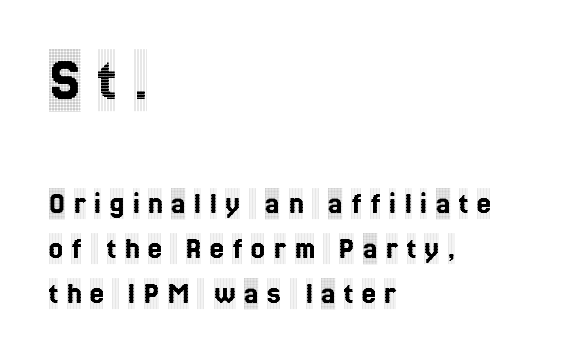
{"serif": "yes", "italic": "no", "width": "condensed", "x_height": "large", "monospaced": "no", "underline": "no", "align": "left", "line_spacing": "normal", "line_spacing_ratio": 1.45, "letter_spacing": "wide", "letter_spacing_em": 0.28, "larger_block": "first", "size_ratio": 2.0, "glyph_px": 62}
